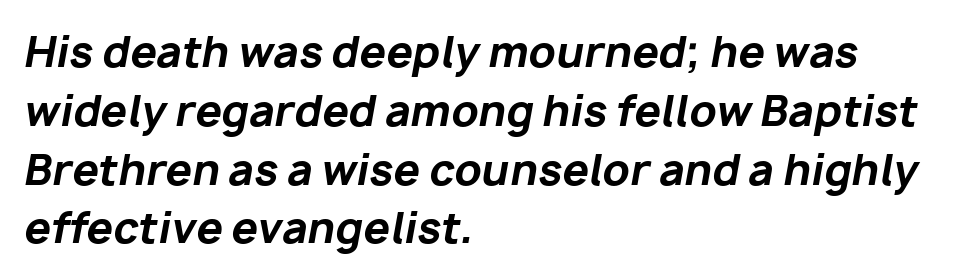
The space directly below the letters is spotless. The vertical gap from one line to the next is medium. This sample uses plain, unmodified letter spacing. I'd describe the lettering as bold — thick and assertive.
